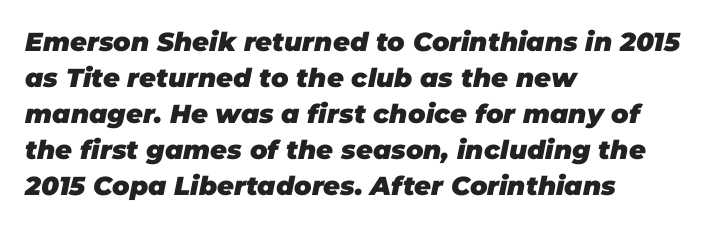
If you measured baseline to baseline, you'd find a middling distance. Caption: bold face, heavy strokes. Each row of text sits above clean, open space. Is the type slanted? Yes — the strokes lean at a clear angle. Inter-character spacing is left at the font's built-in metrics.
